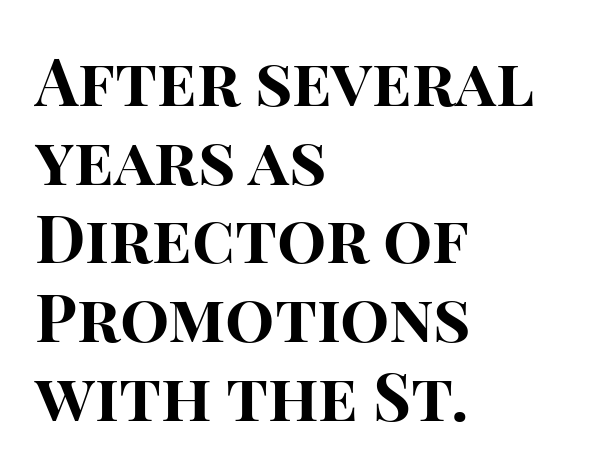
{"serif": "no", "italic": "no", "bold": "yes", "weight": "bold", "width": "normal", "stroke_contrast": "high", "x_height": "large", "monospaced": "no", "underline": "no", "align": "left", "line_spacing_ratio": 1.21, "letter_spacing": "normal", "letter_spacing_em": 0.0, "glyph_px": 65}
